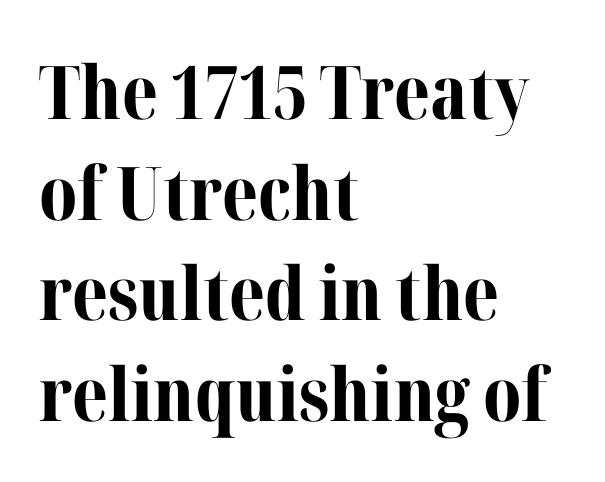
Q: Is the text bold? A: Yes.
Q: Is the text italic (slanted)? A: No, it is upright.
Q: Is the typeface a serif or a sans-serif typeface? A: Serif.
Q: Is the text underlined? A: No.
Q: How is the paragraph aligned? A: Left-aligned.
Q: Is the spacing between letters normal or unusually wide? A: Normal.
Q: Is the spacing between lines tight, normal or loose? A: Normal.
Q: Width (condensed, normal, or wide)? A: Normal.
Q: Stroke contrast? A: Medium.
Q: x-height? A: Medium.
Q: Monospaced? A: No.
